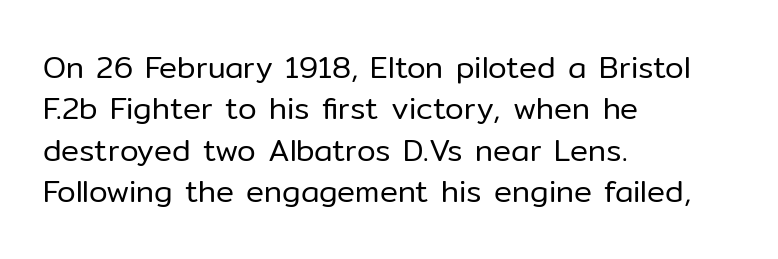
Notice how the stems are strictly vertical — no italics here. Type without underlining. Layout note: lines flush left. The face used here is rendered with its standard letterfit. The face used here is proportionally spaced, like ordinary book or web type.
